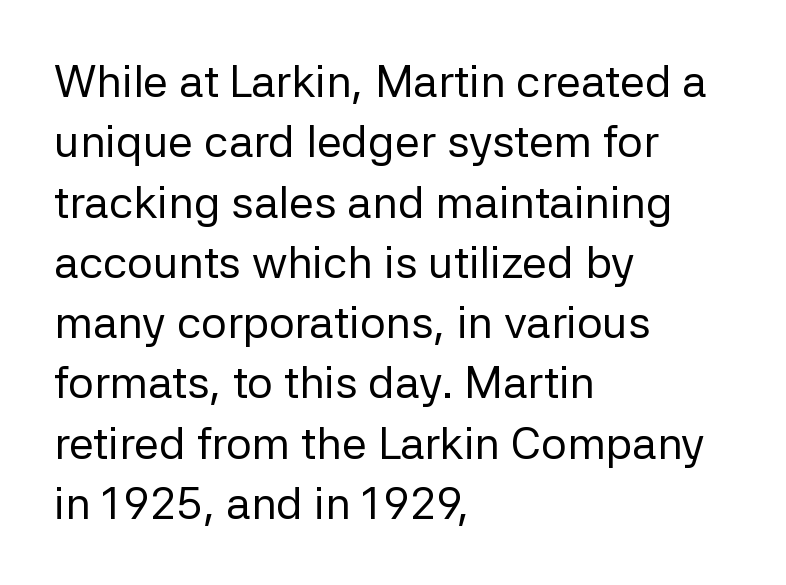
The image shows 45 px regular-weight sans-serif type, upright; set left-aligned, normal line spacing (1.34x), normal letter spacing, not underlined; low stroke contrast and a medium x-height.
